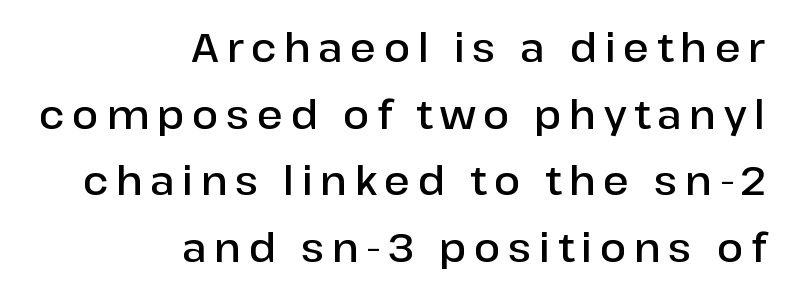
Q: Is the text bold? A: Semi-bold.
Q: Is the text italic (slanted)? A: No, it is upright.
Q: Is the typeface a serif or a sans-serif typeface? A: Sans-serif.
Q: Is the text underlined? A: No.
Q: How is the paragraph aligned? A: Right-aligned.
Q: Width (condensed, normal, or wide)? A: Normal.
Q: Stroke contrast? A: Low.
Q: x-height? A: Medium.
Q: Monospaced? A: No.
